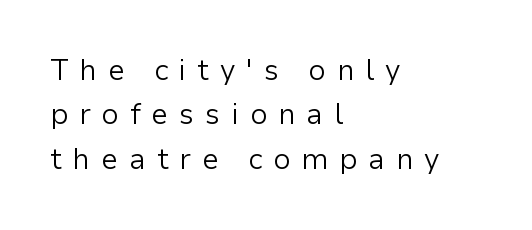
Q: Is the text bold? A: No.
Q: Is the text italic (slanted)? A: No, it is upright.
Q: Is the typeface a serif or a sans-serif typeface? A: Sans-serif.
Q: Is the text underlined? A: No.
Q: How is the paragraph aligned? A: Left-aligned.
Q: Is the spacing between letters normal or unusually wide? A: Unusually wide.
Q: Is the spacing between lines tight, normal or loose? A: Normal.
Q: Width (condensed, normal, or wide)? A: Normal.
Q: Stroke contrast? A: Low.
Q: x-height? A: Medium.
Q: Monospaced? A: No.
